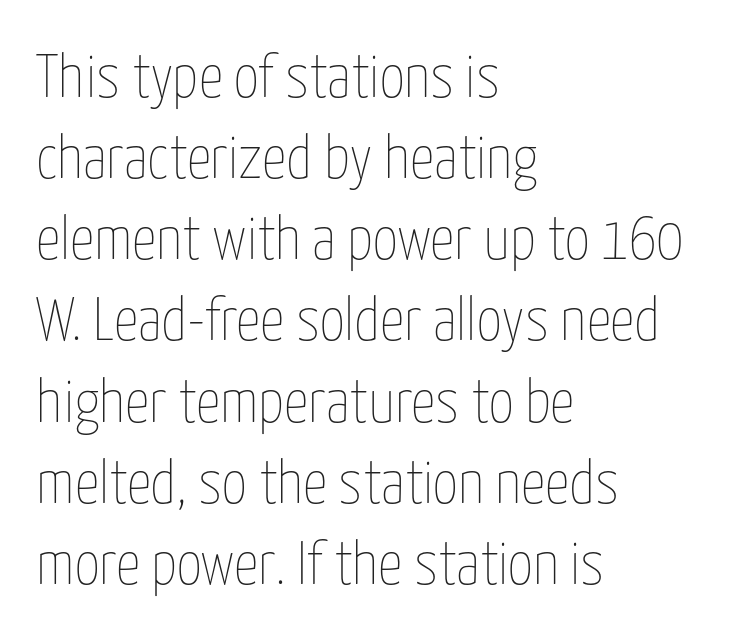
{"italic": "no", "bold": "no", "weight": "thin", "width": "condensed", "stroke_contrast": "low", "x_height": "medium", "monospaced": "no", "underline": "no", "align": "left", "line_spacing": "normal", "line_spacing_ratio": 1.33, "letter_spacing": "normal", "letter_spacing_em": 0.0, "glyph_px": 61}
